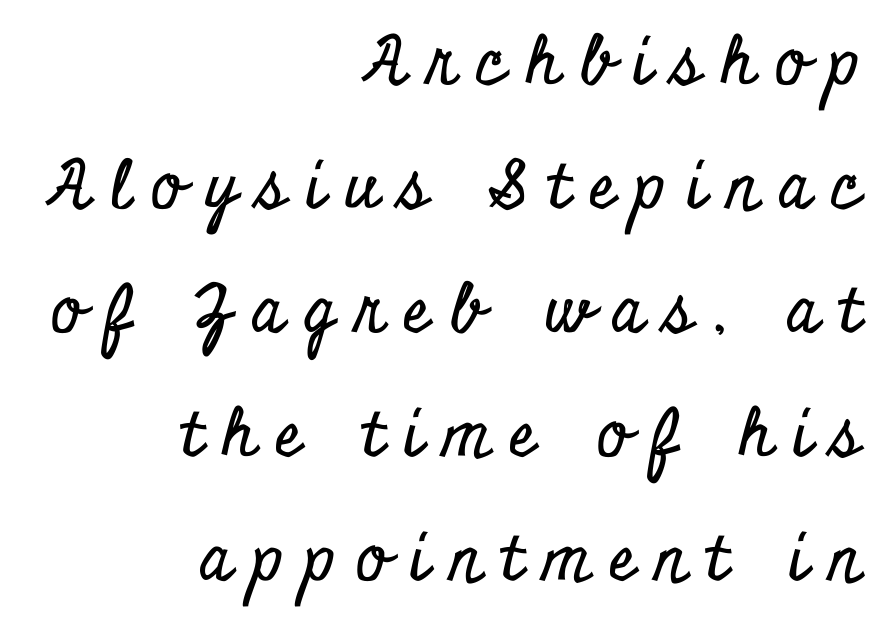
{"serif": "yes", "width": "condensed", "stroke_contrast": "low", "x_height": "small", "monospaced": "no", "underline": "no", "align": "right", "line_spacing_ratio": 1.88, "letter_spacing": "wide", "letter_spacing_em": 0.3, "glyph_px": 66}
